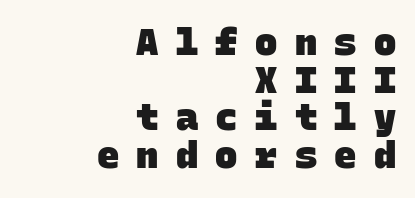
Font category for this specimen: sans-serif. Emphasis by weight is at full strength: bold. This sample has the even, mechanical cadence of fixed-width lettering. Descender tails drop into unmarked territory. Is there much room between lines? No — they nearly touch.
